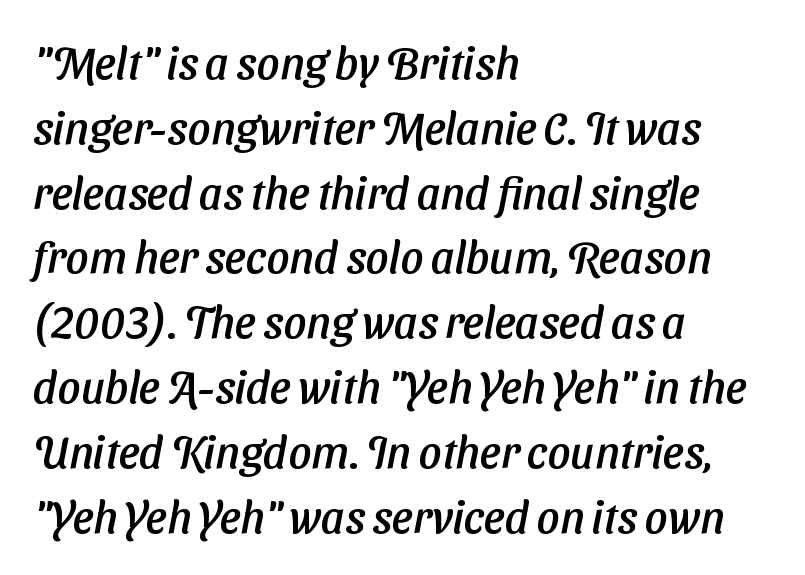
{"serif": "no", "width": "normal", "stroke_contrast": "low", "x_height": "medium", "monospaced": "no", "underline": "no", "align": "left", "line_spacing": "normal", "line_spacing_ratio": 1.44, "letter_spacing": "normal", "letter_spacing_em": 0.0, "glyph_px": 45}
